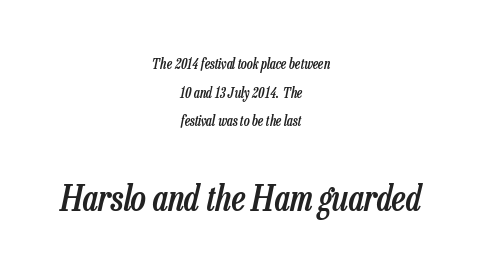
The image shows 36 px semibold, condensed type, italic (leaning right); set centered, loose line spacing (2.05x), normal letter spacing, not underlined; the second (bottom) block is 2.57x larger; low stroke contrast and a medium x-height.
